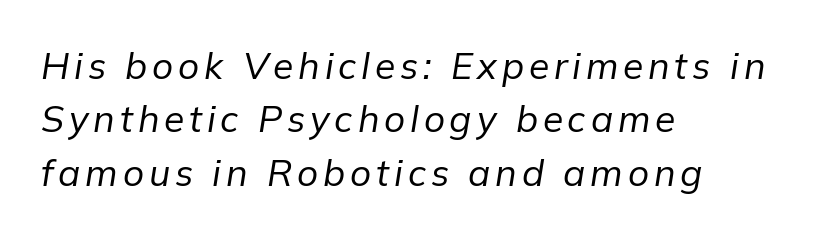
{"italic": "yes", "lean": "right", "slant_degrees": 9, "bold": "no", "weight": "regular", "width": "normal", "stroke_contrast": "low", "x_height": "medium", "monospaced": "no", "underline": "no", "align": "left", "line_spacing": "normal", "line_spacing_ratio": 1.44, "glyph_px": 37}
